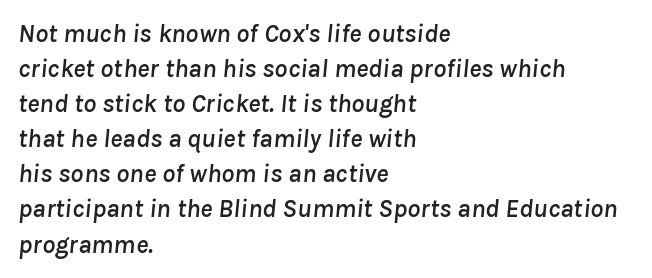
Normally led — the rows are evenly, conventionally spaced. Check under the words: just untouched page. These lines were composed using italics. Notice how the passage keeps a crisp vertical edge on the left only. A typesetter would call this zero additional tracking.
